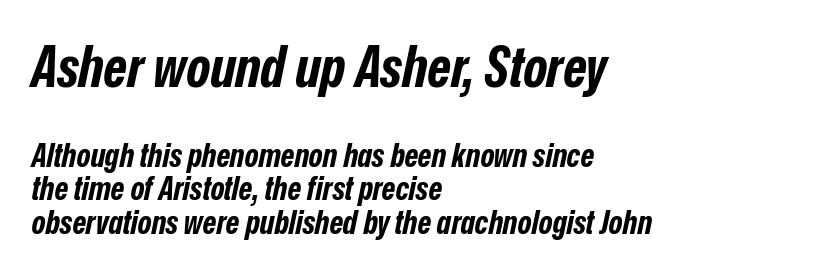
The image shows 57 px bold, condensed type, italic (leaning right); set left-aligned, tight line spacing (1.01x), normal letter spacing, not underlined; the first (top) block is 1.73x larger; low stroke contrast and a medium x-height.
